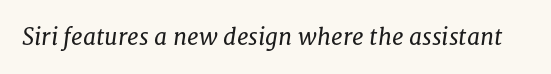
The image shows 23 px text type, italic (leaning right); set normal letter spacing, not underlined.
